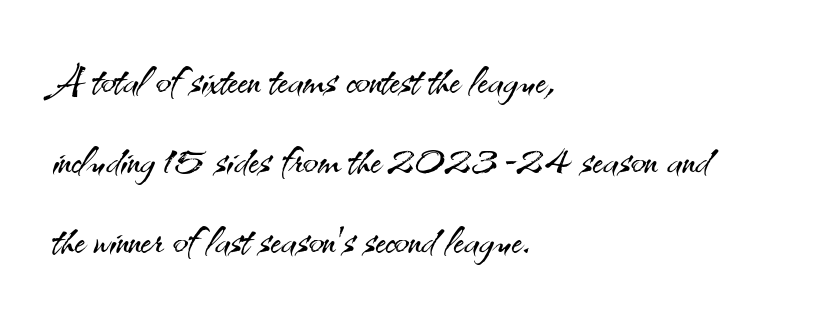
The passage shown is typed in a proportional face where columns would drift. The face used here is rendered with its standard letterfit. These lines stack with their left ends in a neat column.
